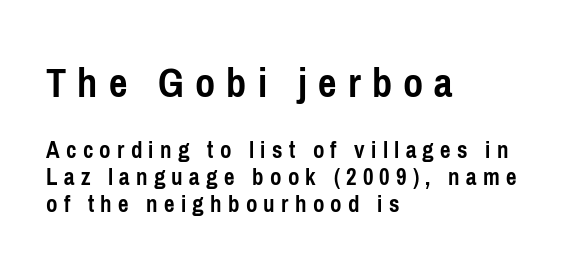
{"serif": "no", "italic": "no", "bold": "yes", "weight": "semibold", "width": "condensed", "stroke_contrast": "low", "x_height": "medium", "monospaced": "no", "underline": "no", "align": "left", "line_spacing": "tight", "line_spacing_ratio": 1.08, "letter_spacing": "wide", "letter_spacing_em": 0.25, "larger_block": "first", "size_ratio": 1.76, "glyph_px": 44}
